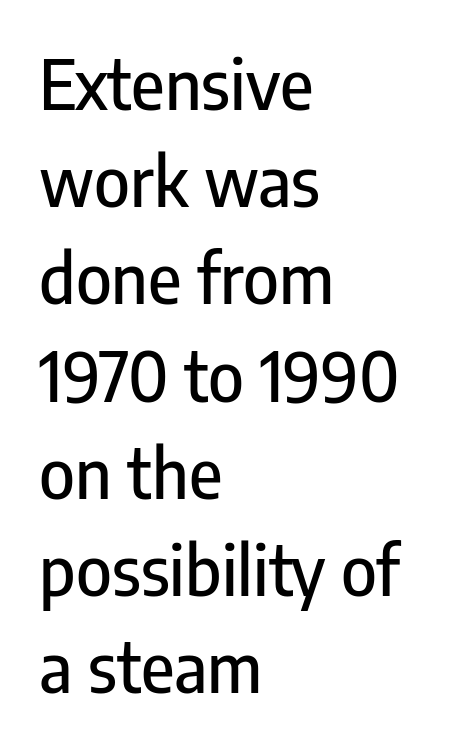
{"serif": "no", "italic": "no", "width": "condensed", "stroke_contrast": "low", "x_height": "medium", "monospaced": "no", "underline": "no", "align": "left", "line_spacing": "normal", "line_spacing_ratio": 1.43, "letter_spacing": "normal", "letter_spacing_em": 0.0, "glyph_px": 68}
